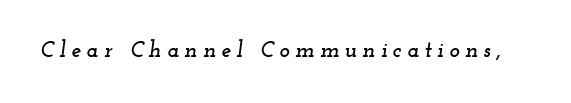
Q: Is the text italic (slanted)? A: Yes, it leans right by about 12 degrees.
Q: Is the text underlined? A: No.
Q: Is the spacing between letters normal or unusually wide? A: Unusually wide.
